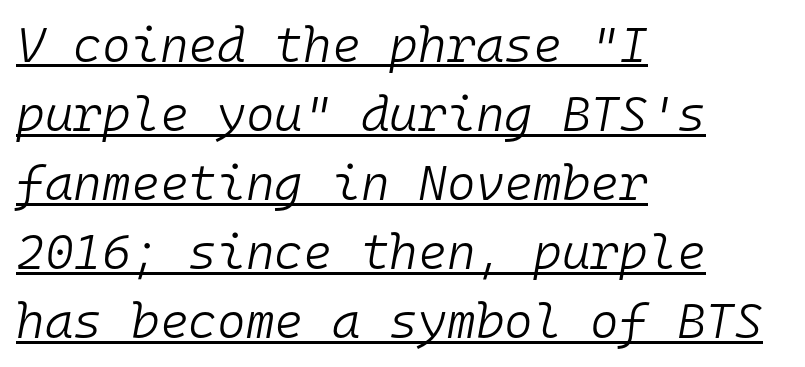
{"italic": "yes", "lean": "right", "slant_degrees": 10, "bold": "no", "weight": "light", "width": "normal", "stroke_contrast": "low", "x_height": "medium", "monospaced": "yes", "underline": "yes", "align": "left", "line_spacing": "normal", "line_spacing_ratio": 1.41, "letter_spacing": "normal", "letter_spacing_em": 0.0, "glyph_px": 49}
